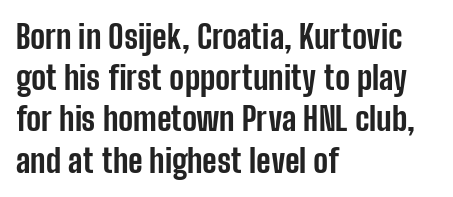
Q: Is the text bold? A: Yes.
Q: Is the text italic (slanted)? A: No, it is upright.
Q: Is the typeface a serif or a sans-serif typeface? A: Sans-serif.
Q: Is the text underlined? A: No.
Q: How is the paragraph aligned? A: Left-aligned.
Q: Is the spacing between letters normal or unusually wide? A: Normal.
Q: Is the spacing between lines tight, normal or loose? A: Normal.
Q: Width (condensed, normal, or wide)? A: Condensed.
Q: Stroke contrast? A: Low.
Q: x-height? A: Medium.
Q: Monospaced? A: No.
